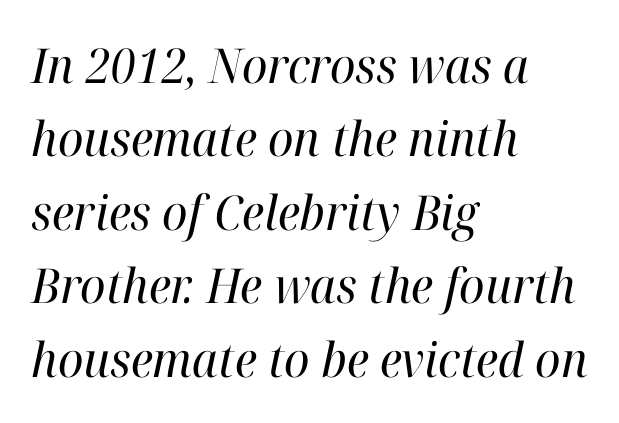
The image shows 48 px regular-weight serif type, italic (leaning right); set left-aligned, normal line spacing (1.53x), normal letter spacing, not underlined; high stroke contrast and a medium x-height.
